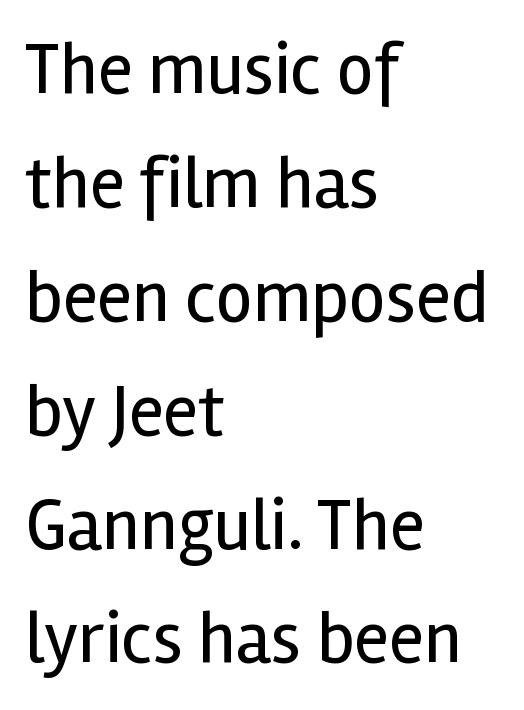
The image shows 73 px regular-weight sans-serif type, upright; set left-aligned, normal line spacing (1.56x), normal letter spacing, not underlined; a medium x-height.
